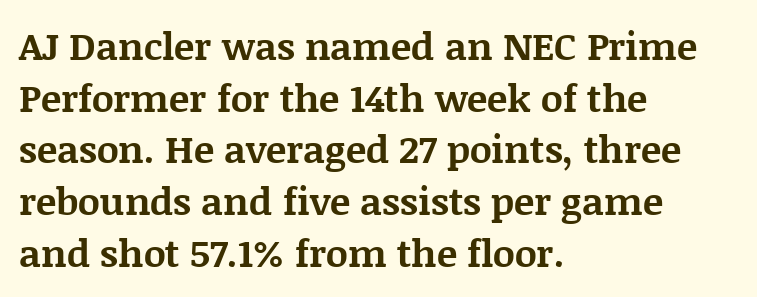
The image shows 38 px bold serif type, upright; set left-aligned, normal line spacing (1.36x), normal letter spacing, not underlined; medium stroke contrast and a large x-height.
